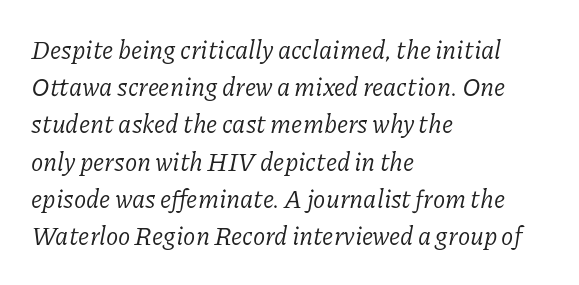
{"italic": "yes", "lean": "right", "slant_degrees": 11, "bold": "no", "underline": "no", "align": "left", "line_spacing": "normal", "line_spacing_ratio": 1.49, "letter_spacing": "normal", "letter_spacing_em": 0.0, "glyph_px": 25}
